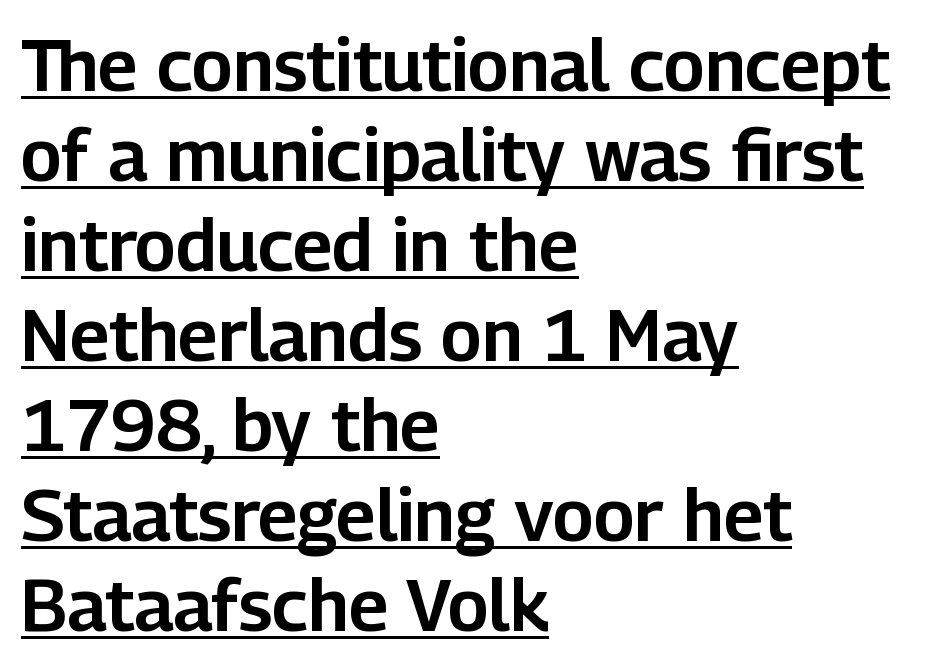
Q: Is the text italic (slanted)? A: No, it is upright.
Q: Is the typeface a serif or a sans-serif typeface? A: Sans-serif.
Q: Is the text underlined? A: Yes.
Q: How is the paragraph aligned? A: Left-aligned.
Q: Is the spacing between letters normal or unusually wide? A: Normal.
Q: Is the spacing between lines tight, normal or loose? A: Normal.
Q: Width (condensed, normal, or wide)? A: Normal.
Q: Stroke contrast? A: Low.
Q: x-height? A: Medium.
Q: Monospaced? A: No.
